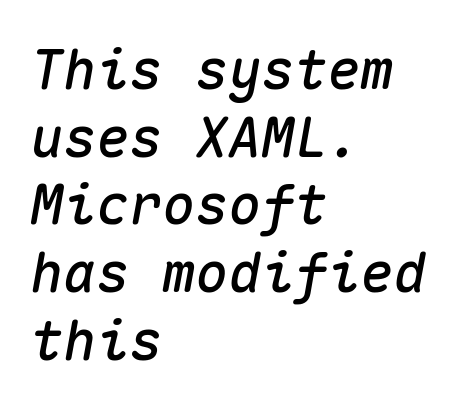
{"italic": "yes", "lean": "right", "slant_degrees": 10, "width": "normal", "stroke_contrast": "medium", "x_height": "medium", "monospaced": "yes", "underline": "no", "align": "left", "line_spacing_ratio": 1.23, "letter_spacing": "normal", "letter_spacing_em": 0.0, "glyph_px": 55}
